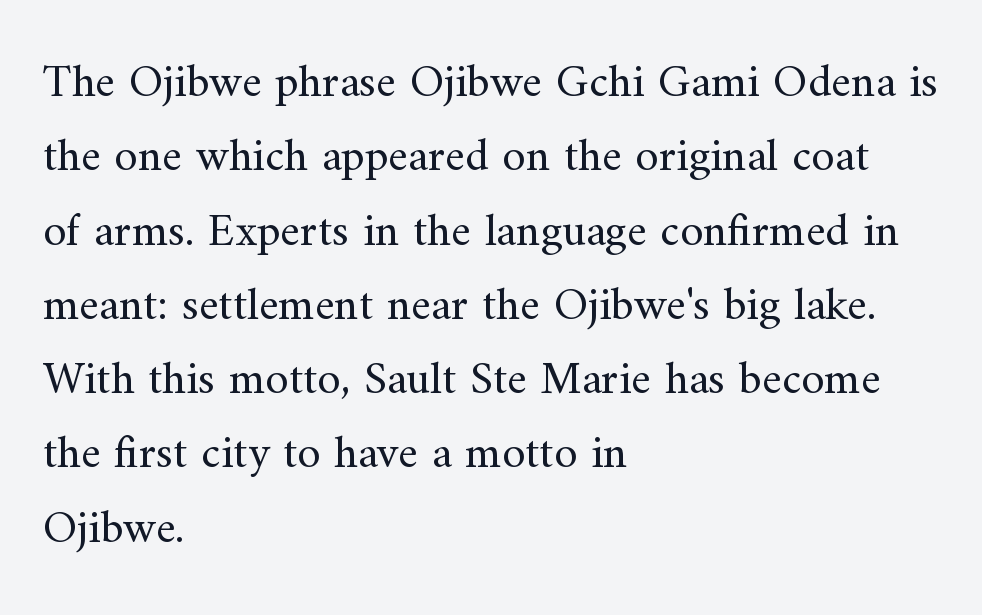
Q: Is the text bold? A: No.
Q: Is the text italic (slanted)? A: No, it is upright.
Q: Is the typeface a serif or a sans-serif typeface? A: Serif.
Q: Is the text underlined? A: No.
Q: How is the paragraph aligned? A: Left-aligned.
Q: Is the spacing between letters normal or unusually wide? A: Normal.
Q: Is the spacing between lines tight, normal or loose? A: Normal.
Q: Width (condensed, normal, or wide)? A: Normal.
Q: Stroke contrast? A: Medium.
Q: x-height? A: Small.
Q: Monospaced? A: No.
